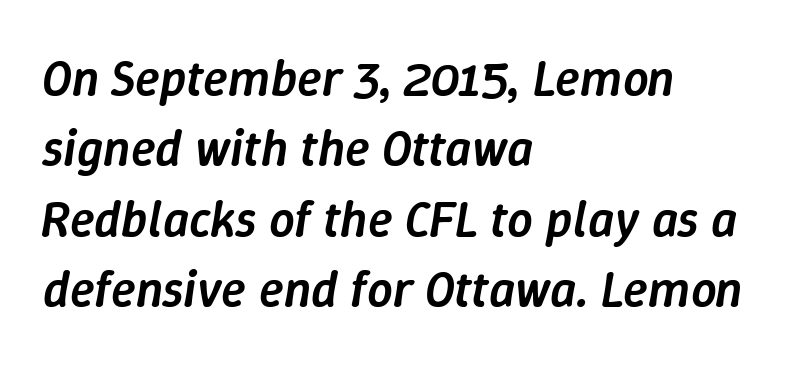
{"italic": "yes", "lean": "right", "slant_degrees": 9, "bold": "semi", "weight": "semibold", "width": "normal", "stroke_contrast": "low", "x_height": "medium", "monospaced": "no", "underline": "no", "align": "left", "line_spacing": "normal", "line_spacing_ratio": 1.38, "letter_spacing": "normal", "letter_spacing_em": 0.0, "glyph_px": 51}
